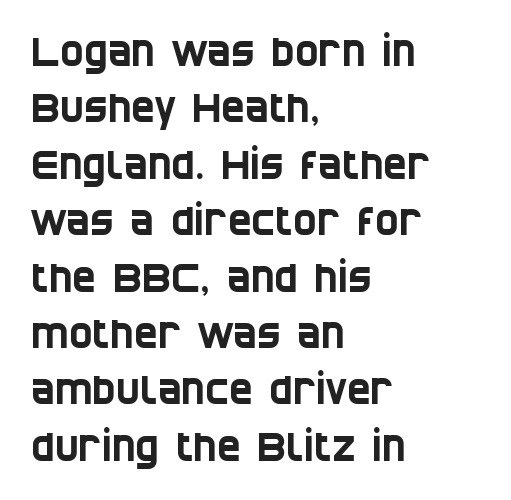
If you drew a ruler down the left edge, every line would touch it. Underline: absent. In terms of leading, this rendering sits right in the middle. Letter spacing: default.
